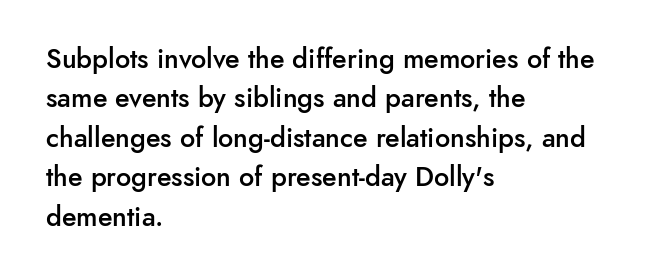
The line texture is even and compact thanks to regular tracking. The vertical gap from one line to the next is medium. It's the straight-up-and-down kind of type. I'd describe the lettering as semibold — firm but not a full bold. Layout note: lines flush left. Words float on clear page, feet unadorned.
